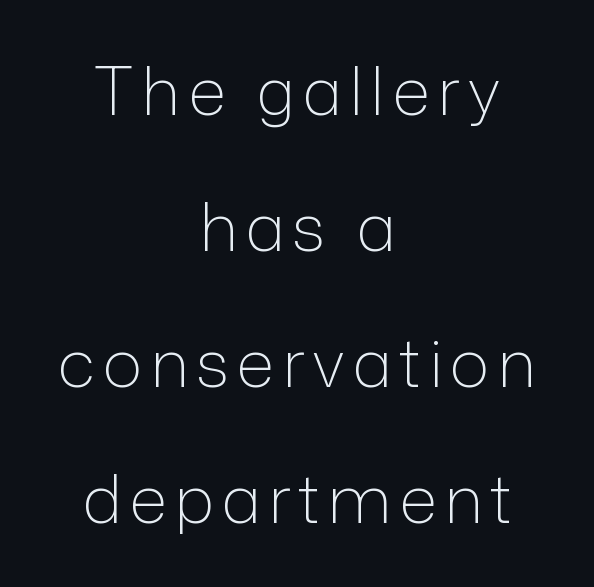
{"serif": "no", "italic": "no", "bold": "no", "weight": "light", "width": "normal", "stroke_contrast": "low", "x_height": "medium", "monospaced": "no", "underline": "no", "align": "center", "line_spacing": "loose", "line_spacing_ratio": 2.03, "glyph_px": 67}
